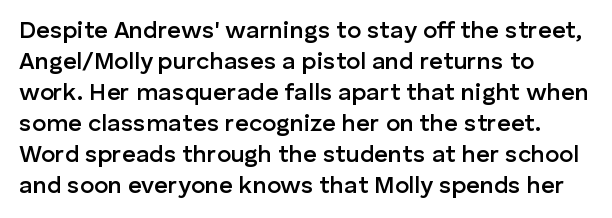
The strip under each line holds only bare page. Default kerning and tracking; the words read as compact shapes. This is the regular roman posture of the typeface. Regular leading. One-word summary of the alignment: left.
